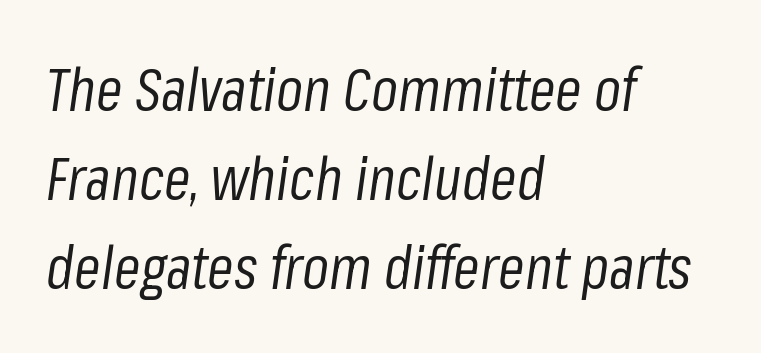
{"italic": "yes", "lean": "right", "slant_degrees": 8, "bold": "no", "weight": "regular", "width": "condensed", "stroke_contrast": "low", "x_height": "medium", "monospaced": "no", "underline": "no", "align": "left", "line_spacing": "normal", "line_spacing_ratio": 1.48, "letter_spacing": "normal", "letter_spacing_em": 0.0, "glyph_px": 60}
